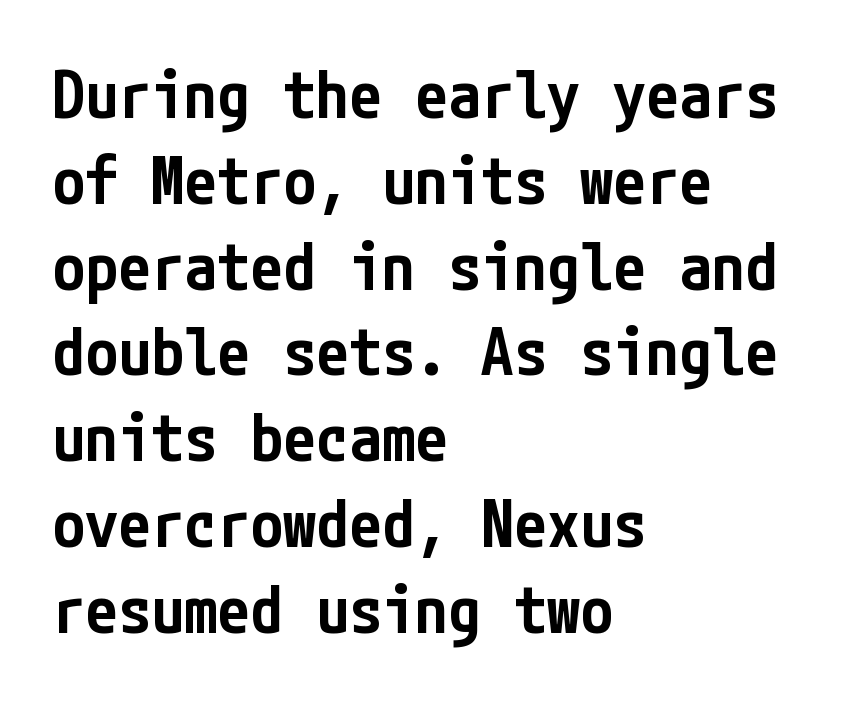
{"serif": "no", "italic": "no", "bold": "semi", "weight": "semibold", "width": "condensed", "stroke_contrast": "low", "x_height": "medium", "underline": "no", "align": "left", "line_spacing": "normal", "line_spacing_ratio": 1.3, "letter_spacing": "normal", "letter_spacing_em": 0.0, "glyph_px": 66}
